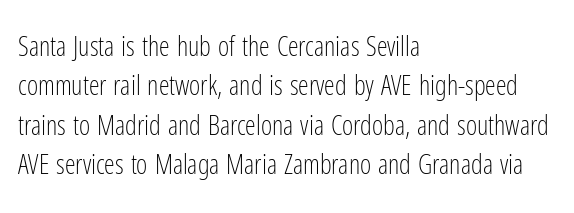
Quick note: not italic, upright. Is the stroke heavy? The answer is a plain regular-or-lighter. The setting favours the left margin, as ordinary paragraphs usually do. Has an underline been added? It has not. Tracking here is standard; glyphs follow each other at the usual distance. Line spacing here is normal.
